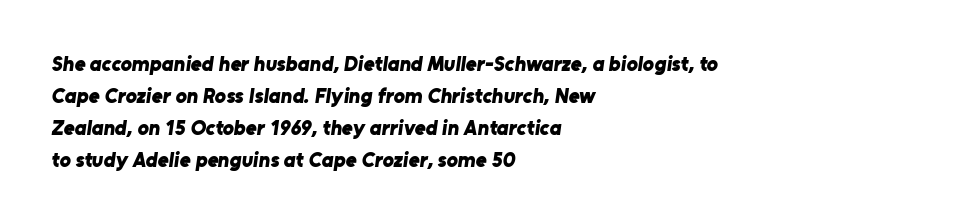
Every row of glyphs begins at an identical x-position on the left. Tracking here is standard; glyphs follow each other at the usual distance. Only glyphs here, with clear space below each row. Summary of vertical rhythm: regular, with standard interline spacing.
